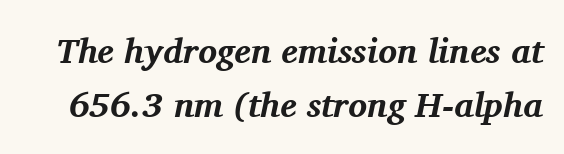
The image shows 35 px bold serif type, italic (leaning right); set normal line spacing (1.53x), normal letter spacing, not underlined; medium stroke contrast and a medium x-height.
